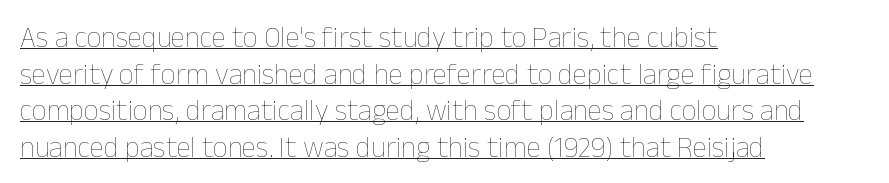
The weight tops out at a normal text grade. A typesetter would call this proportional, since set widths differ per character. The typography opts for an upright posture over an oblique one. The space between consecutive lines is moderate.
